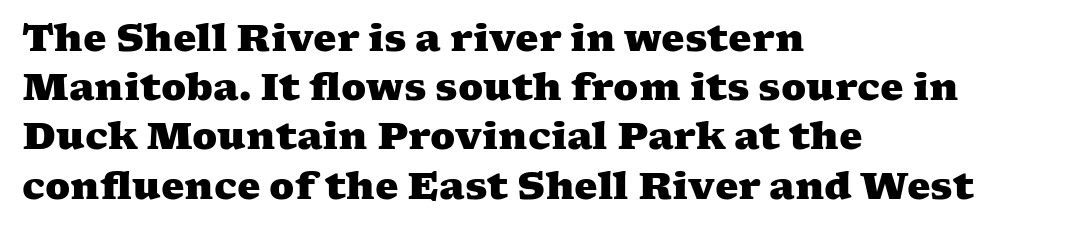
Emphasis by weight is at full strength: bold. The specimen omits any rule beneath the text block's lines. Spacing verdict: proportional, widths tailored to each character. Characters follow at the spacing the type designer built in. Is this a sans? No — the strokes have serifs. Interline gaps are of average width in this sample.
